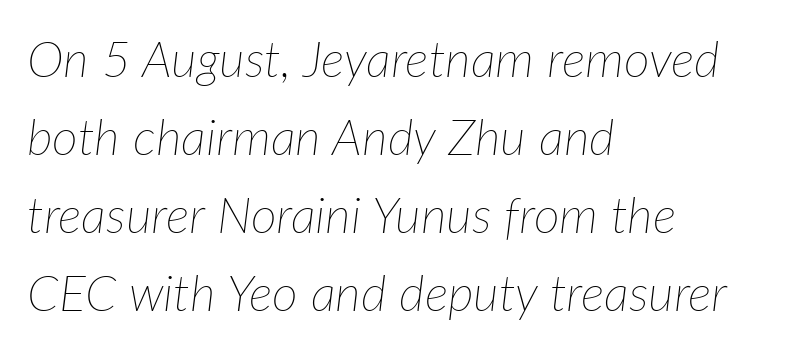
The image shows 50 px thin type, italic (leaning right); set left-aligned, normal line spacing (1.56x), normal letter spacing, not underlined; low stroke contrast and a medium x-height.
